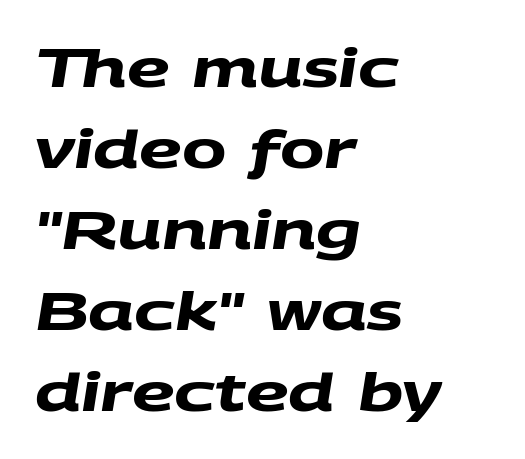
Q: Is the text bold? A: Yes.
Q: Is the typeface a serif or a sans-serif typeface? A: Sans-serif.
Q: Is the text underlined? A: No.
Q: How is the paragraph aligned? A: Left-aligned.
Q: Is the spacing between letters normal or unusually wide? A: Normal.
Q: Is the spacing between lines tight, normal or loose? A: Normal.
Q: Width (condensed, normal, or wide)? A: Wide.
Q: Stroke contrast? A: Medium.
Q: x-height? A: Large.
Q: Monospaced? A: No.
